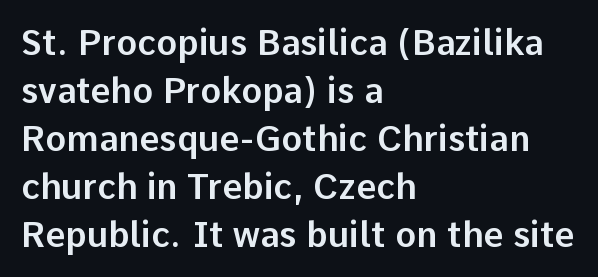
{"serif": "no", "italic": "no", "width": "normal", "stroke_contrast": "low", "x_height": "medium", "monospaced": "no", "underline": "no", "align": "left", "line_spacing": "normal", "line_spacing_ratio": 1.37, "letter_spacing": "normal", "letter_spacing_em": 0.0, "glyph_px": 35}
